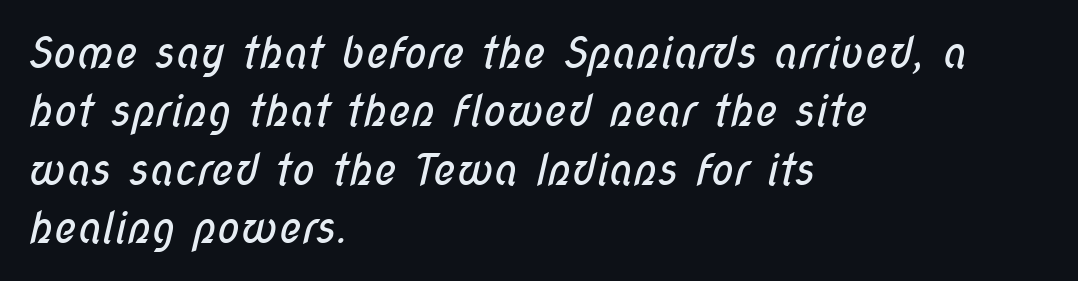
{"serif": "no", "bold": "no", "weight": "regular", "width": "condensed", "stroke_contrast": "low", "x_height": "medium", "monospaced": "no", "underline": "no", "align": "left", "line_spacing": "normal", "line_spacing_ratio": 1.36, "letter_spacing": "normal", "letter_spacing_em": 0.0, "glyph_px": 43}
